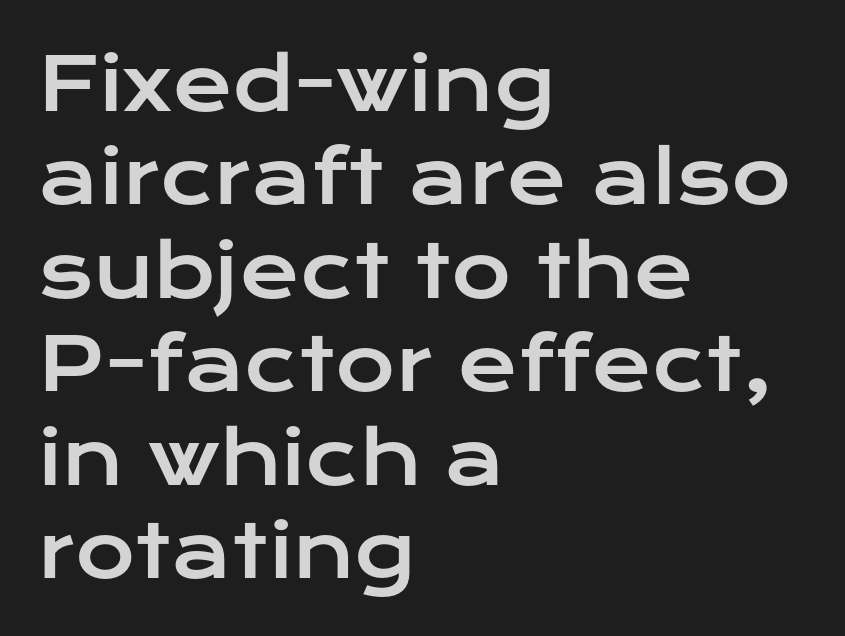
{"serif": "no", "italic": "no", "width": "wide", "stroke_contrast": "low", "x_height": "medium", "monospaced": "no", "underline": "no", "align": "left", "line_spacing": "normal", "line_spacing_ratio": 1.28, "letter_spacing": "normal", "letter_spacing_em": 0.0, "glyph_px": 73}
